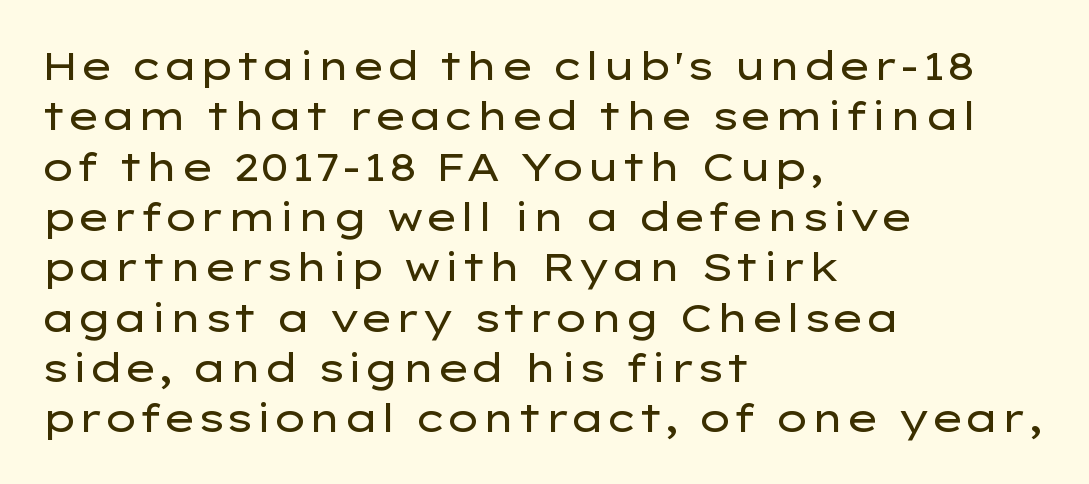
{"serif": "no", "italic": "no", "bold": "no", "weight": "regular", "width": "wide", "stroke_contrast": "low", "x_height": "medium", "monospaced": "no", "underline": "no", "align": "left", "line_spacing": "normal", "line_spacing_ratio": 1.29, "letter_spacing": "normal", "letter_spacing_em": 0.0, "glyph_px": 39}
